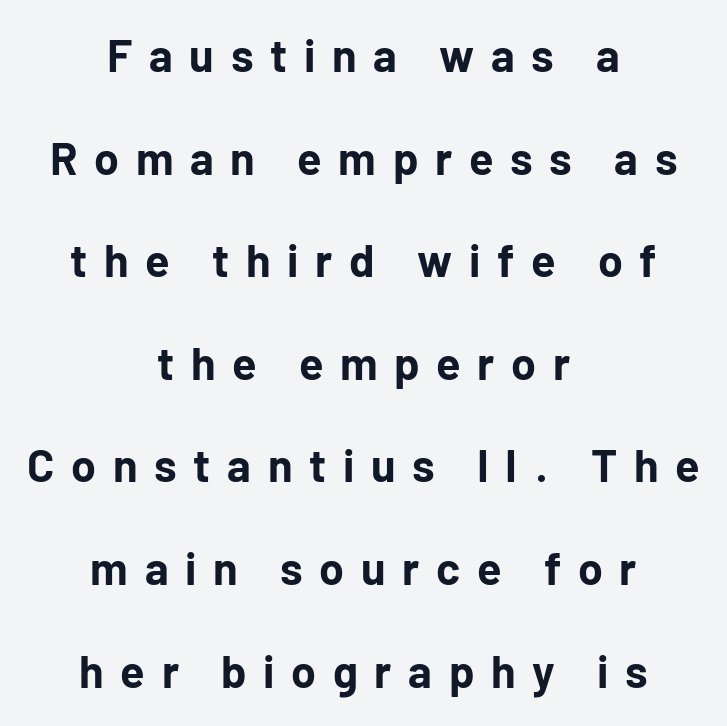
Q: Is the text bold? A: Yes.
Q: Is the text italic (slanted)? A: No, it is upright.
Q: Is the typeface a serif or a sans-serif typeface? A: Sans-serif.
Q: Is the text underlined? A: No.
Q: How is the paragraph aligned? A: Centered.
Q: Is the spacing between letters normal or unusually wide? A: Unusually wide.
Q: Is the spacing between lines tight, normal or loose? A: Loose.
Q: Width (condensed, normal, or wide)? A: Normal.
Q: Stroke contrast? A: Low.
Q: x-height? A: Medium.
Q: Monospaced? A: No.
